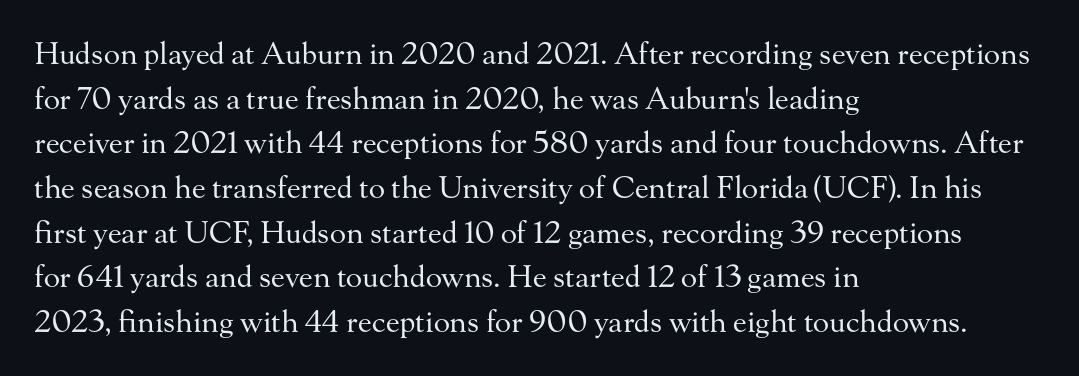
{"serif": "yes", "italic": "no", "bold": "no", "weight": "regular", "width": "normal", "stroke_contrast": "medium", "x_height": "small", "monospaced": "no", "underline": "no", "align": "left", "line_spacing": "normal", "line_spacing_ratio": 1.49, "letter_spacing": "normal", "letter_spacing_em": 0.0, "glyph_px": 30}
